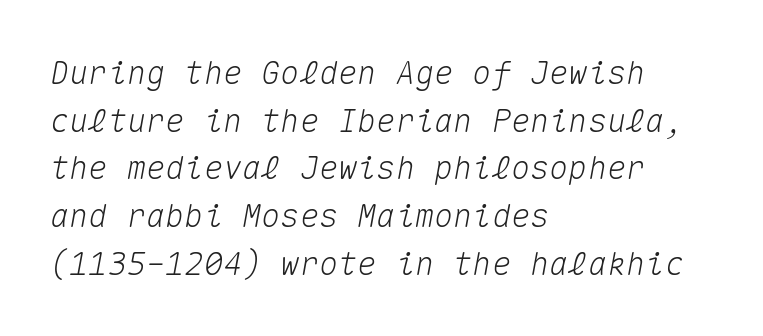
{"italic": "yes", "lean": "right", "slant_degrees": 10, "width": "normal", "stroke_contrast": "medium", "x_height": "medium", "monospaced": "yes", "underline": "no", "align": "left", "line_spacing": "normal", "line_spacing_ratio": 1.49, "letter_spacing": "normal", "letter_spacing_em": 0.0, "glyph_px": 32}
